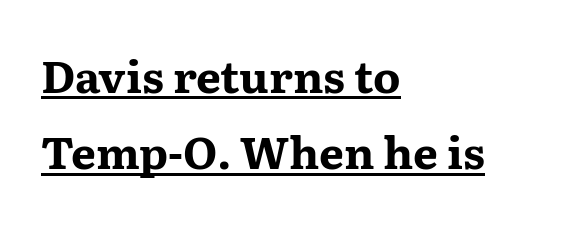
{"serif": "yes", "italic": "no", "bold": "yes", "weight": "bold", "width": "wide", "stroke_contrast": "medium", "x_height": "medium", "monospaced": "no", "underline": "yes", "align": "left", "line_spacing_ratio": 1.73, "letter_spacing": "normal", "letter_spacing_em": 0.0, "glyph_px": 44}
